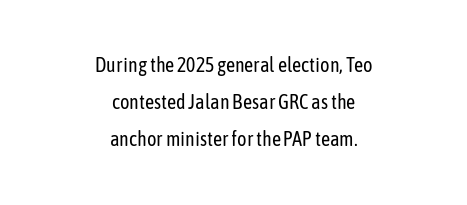
Q: Is the text bold? A: No.
Q: Is the text italic (slanted)? A: No, it is upright.
Q: Is the text underlined? A: No.
Q: How is the paragraph aligned? A: Centered.
Q: Is the spacing between letters normal or unusually wide? A: Normal.
